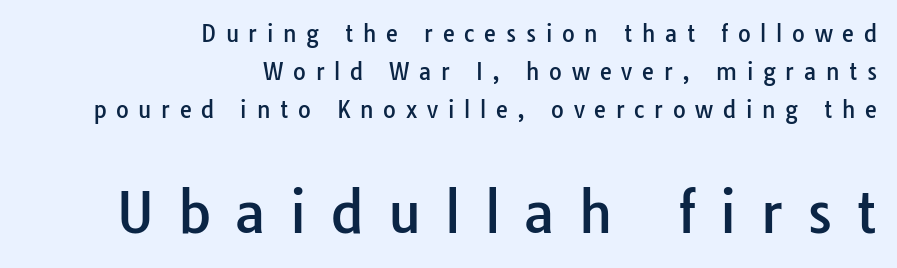
{"serif": "no", "italic": "no", "width": "normal", "stroke_contrast": "low", "x_height": "medium", "monospaced": "no", "underline": "no", "align": "right", "line_spacing_ratio": 1.73, "letter_spacing": "wide", "letter_spacing_em": 0.44, "larger_block": "second", "size_ratio": 2.5, "glyph_px": 55}
